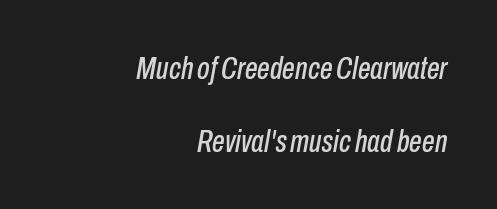
Q: Is the text italic (slanted)? A: Yes, it leans right by about 10 degrees.
Q: Is the text underlined? A: No.
Q: How is the paragraph aligned? A: Right-aligned.
Q: Is the spacing between letters normal or unusually wide? A: Normal.
Q: Is the spacing between lines tight, normal or loose? A: Loose.
Q: Width (condensed, normal, or wide)? A: Condensed.
Q: Stroke contrast? A: Low.
Q: x-height? A: Medium.
Q: Monospaced? A: No.
